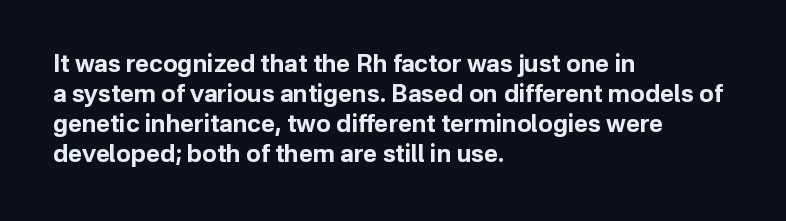
The characters look thick and weighty, a clear bold. Rows of type keep a routine distance in the vertical direction. Each word holds together tightly as a unit, with standard inter-letter gaps. Does the copy run flush right? No — it runs flush left. Beneath every word, the page is bare.
